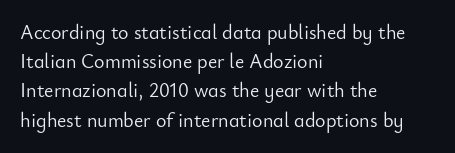
A normal amount of white space separates one row of letters from the next. The foot of each line stays bare and open. The ragged edge is on the right, which tells us the setting is flush left. This sample uses an upright cut, with every glyph sitting square on the baseline. No chunkiness to these letters — they're not bold. Does extra space separate the letters? No, they use regular spacing.
